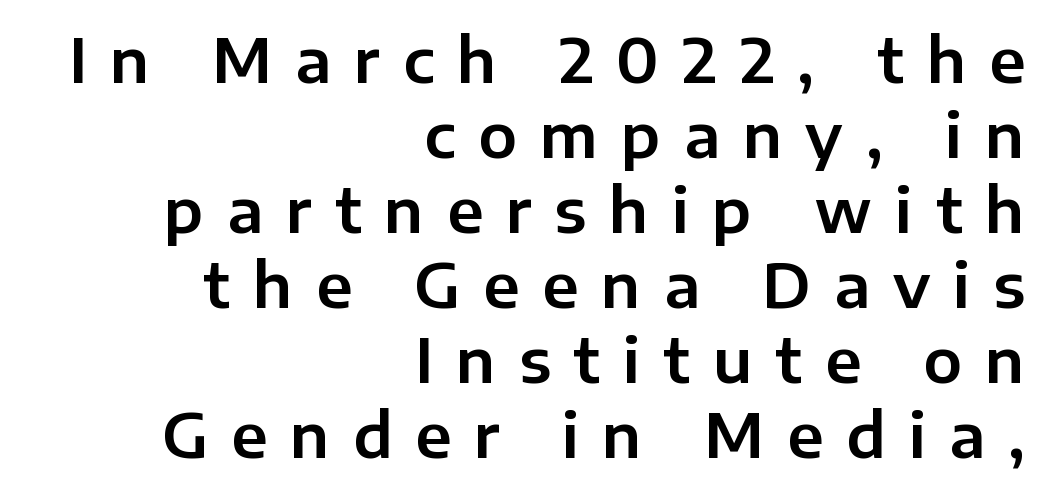
Q: Is the text italic (slanted)? A: No, it is upright.
Q: Is the typeface a serif or a sans-serif typeface? A: Sans-serif.
Q: Is the text underlined? A: No.
Q: How is the paragraph aligned? A: Right-aligned.
Q: Is the spacing between letters normal or unusually wide? A: Unusually wide.
Q: Width (condensed, normal, or wide)? A: Normal.
Q: Stroke contrast? A: Low.
Q: x-height? A: Medium.
Q: Monospaced? A: No.
